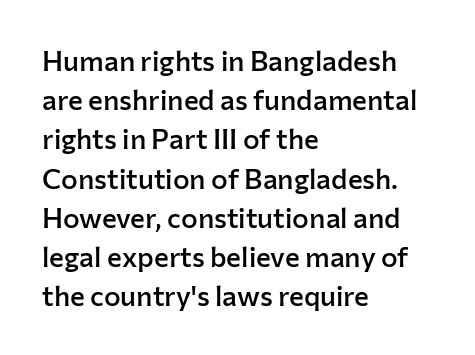
{"serif": "no", "italic": "no", "bold": "semi", "weight": "semibold", "width": "normal", "stroke_contrast": "low", "x_height": "medium", "monospaced": "no", "underline": "no", "align": "left", "line_spacing": "normal", "line_spacing_ratio": 1.4, "letter_spacing": "normal", "letter_spacing_em": 0.0, "glyph_px": 28}
